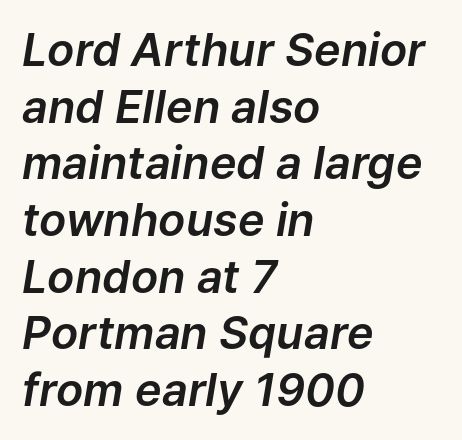
{"italic": "yes", "lean": "right", "slant_degrees": 9, "width": "normal", "stroke_contrast": "low", "x_height": "medium", "monospaced": "no", "underline": "no", "align": "left", "line_spacing": "normal", "line_spacing_ratio": 1.26, "letter_spacing": "normal", "letter_spacing_em": 0.0, "glyph_px": 45}
